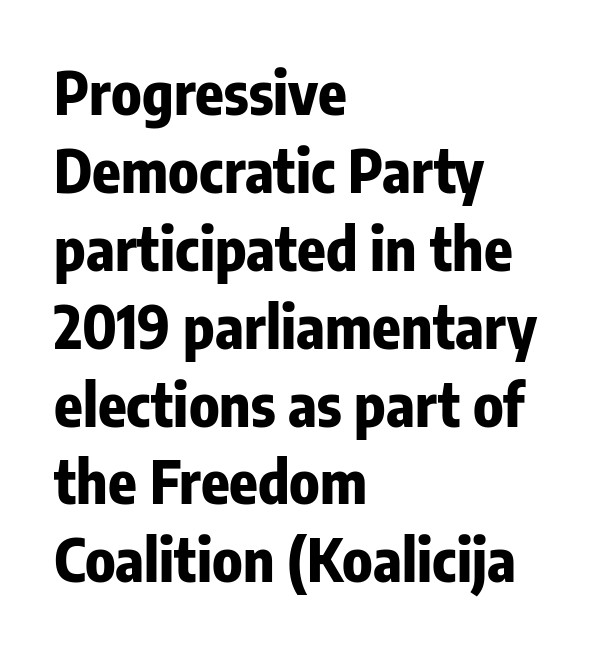
{"serif": "no", "italic": "no", "bold": "yes", "weight": "bold", "width": "condensed", "stroke_contrast": "low", "x_height": "medium", "monospaced": "no", "underline": "no", "align": "left", "line_spacing": "normal", "line_spacing_ratio": 1.32, "letter_spacing": "normal", "letter_spacing_em": 0.0, "glyph_px": 59}
